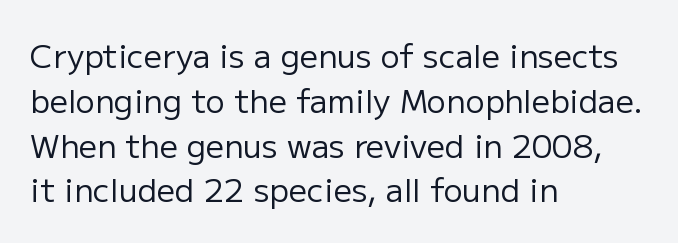
Do the characters align in a grid? No, the font is proportional. Leading matches the norm, producing a regular column. The ragged edge is on the right, which tells us the setting is flush left. Ink coverage per letter is moderate at most. Honestly, the letter spacing is just normal — you wouldn't notice it. Nope, no serifs anywhere on these letters.
